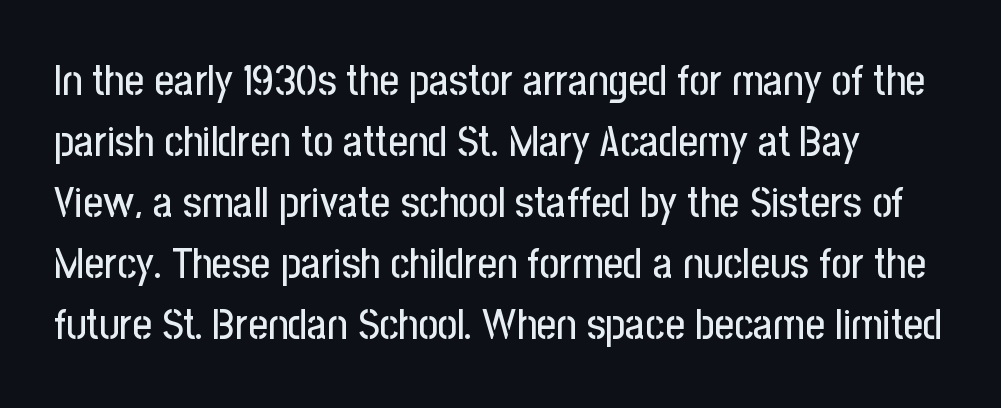
The image shows 43 px condensed sans-serif type, upright; set normal line spacing (1.42x), normal letter spacing, not underlined; low stroke contrast and a medium x-height.
